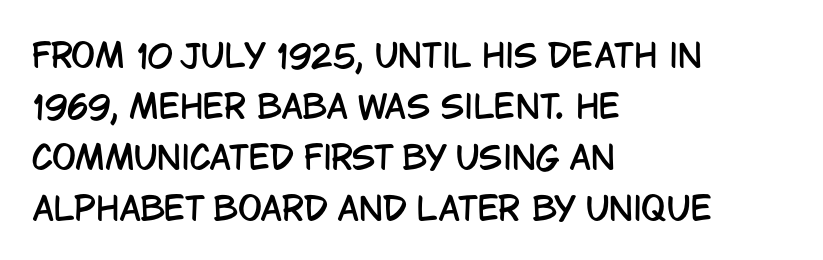
You could not count columns in this text — the font is proportionally spaced. These lines are composed in type without serifs. Any mark beneath the type? The region is blank. It's the straight-up-and-down kind of type.
